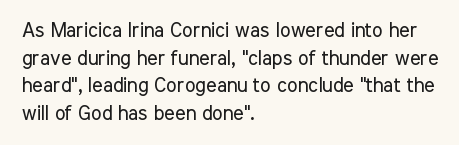
{"italic": "no", "bold": "no", "underline": "no", "align": "left", "line_spacing": "normal", "line_spacing_ratio": 1.38, "letter_spacing": "normal", "letter_spacing_em": 0.0, "glyph_px": 20}
